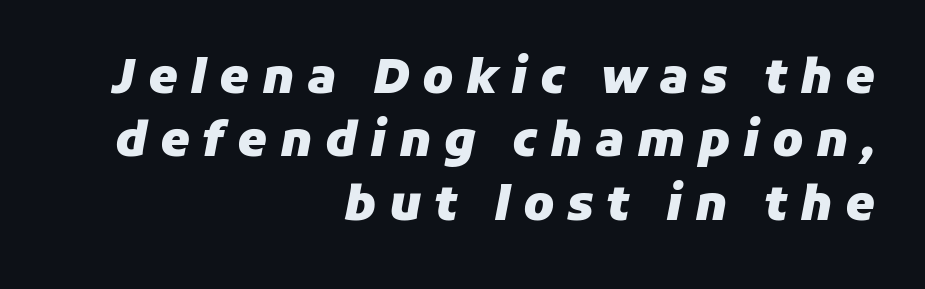
{"italic": "yes", "lean": "right", "slant_degrees": 11, "bold": "yes", "weight": "heavy", "width": "normal", "stroke_contrast": "low", "x_height": "medium", "monospaced": "no", "underline": "no", "align": "right", "line_spacing": "normal", "line_spacing_ratio": 1.35, "letter_spacing": "wide", "letter_spacing_em": 0.27, "glyph_px": 47}
